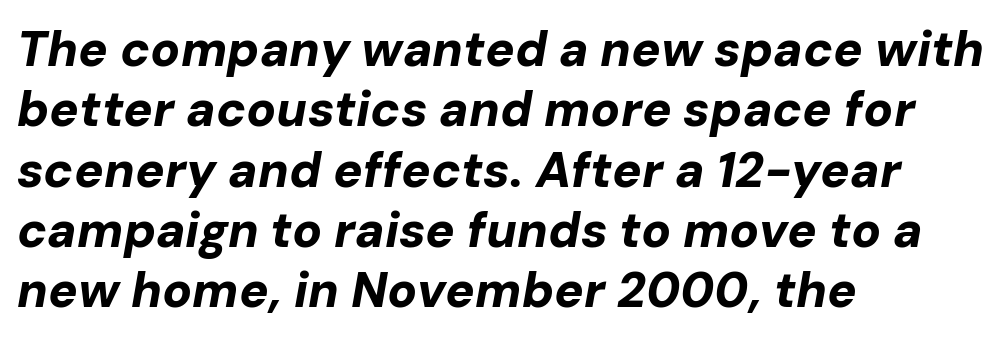
Is this a fixed-width face? No — the glyphs have proportional, varying widths. As a designer I'd log this as weight 700, bold. This rendering features lettering with no underline. Each word holds together tightly as a unit, with standard inter-letter gaps.
